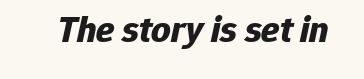
The image shows 38 px bold type, italic (leaning right); set normal letter spacing, not underlined; low stroke contrast and a medium x-height.
